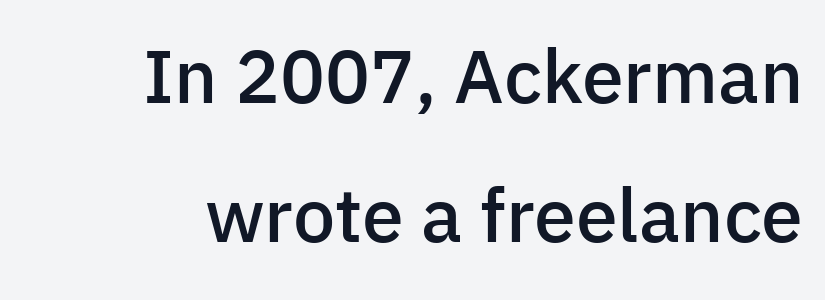
Q: Is the text bold? A: Semi-bold.
Q: Is the text italic (slanted)? A: No, it is upright.
Q: Is the typeface a serif or a sans-serif typeface? A: Sans-serif.
Q: Is the text underlined? A: No.
Q: How is the paragraph aligned? A: Right-aligned.
Q: Is the spacing between letters normal or unusually wide? A: Normal.
Q: Width (condensed, normal, or wide)? A: Normal.
Q: Stroke contrast? A: Low.
Q: x-height? A: Medium.
Q: Monospaced? A: No.
